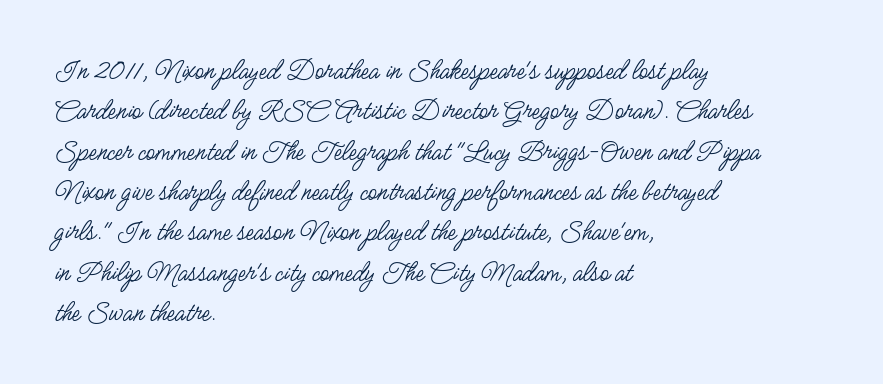
Observe the absence of serifs on each vertical stroke in this sample. Horizontal alignment here is leftward, the default for most running prose. Summary of weight: not heavy and not bold. A typesetter would call this proportional, since set widths differ per character. Quick note: underline off.
